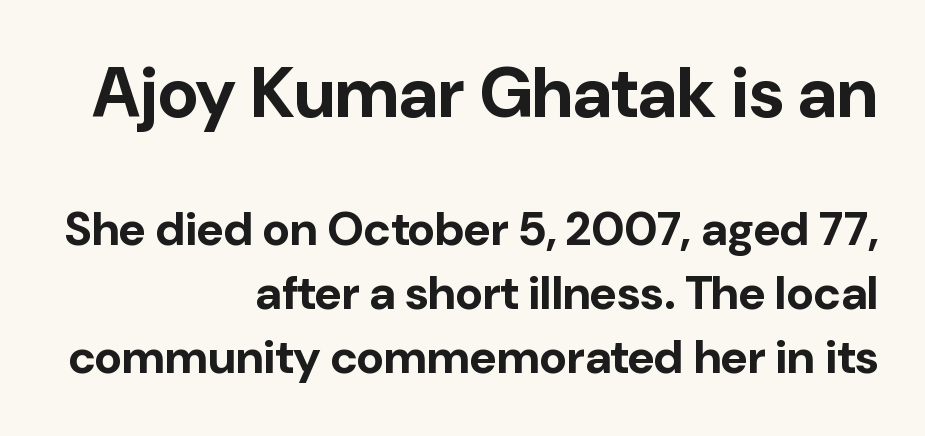
{"serif": "no", "italic": "no", "bold": "yes", "weight": "bold", "width": "normal", "stroke_contrast": "low", "x_height": "medium", "monospaced": "no", "underline": "no", "align": "right", "line_spacing": "normal", "line_spacing_ratio": 1.36, "letter_spacing": "normal", "letter_spacing_em": 0.0, "larger_block": "first", "size_ratio": 1.49, "glyph_px": 70}
